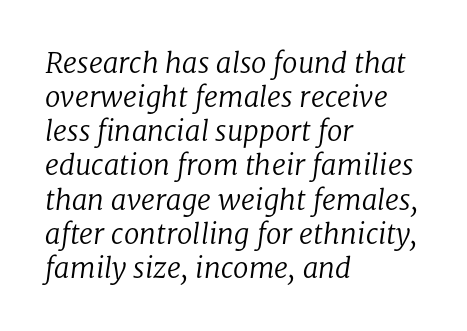
The image shows 28 px regular-weight serif type, italic (leaning right); set left-aligned, line spacing 1.22x, normal letter spacing, not underlined; low stroke contrast and a medium x-height.
